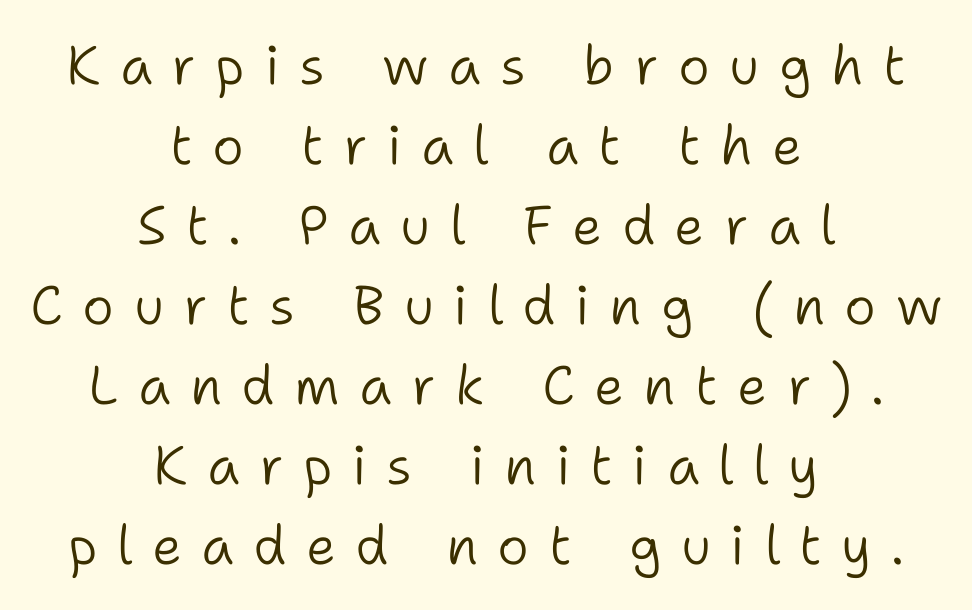
A bare baseline throughout the passage. Compared with a flush-left layout, this one balances lines on the center instead. Vertical strokes here are truly vertical. Leading: standard. A typesetter would label this face a sans. Look at the tracking — it's clearly loosened, letters drifting apart.
